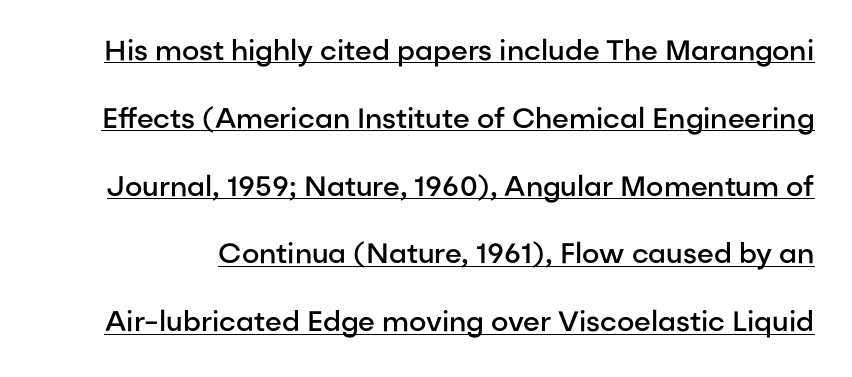
The image shows 28 px semibold sans-serif type, upright; set loose line spacing (2.42x), normal letter spacing, underlined; low stroke contrast and a medium x-height.
